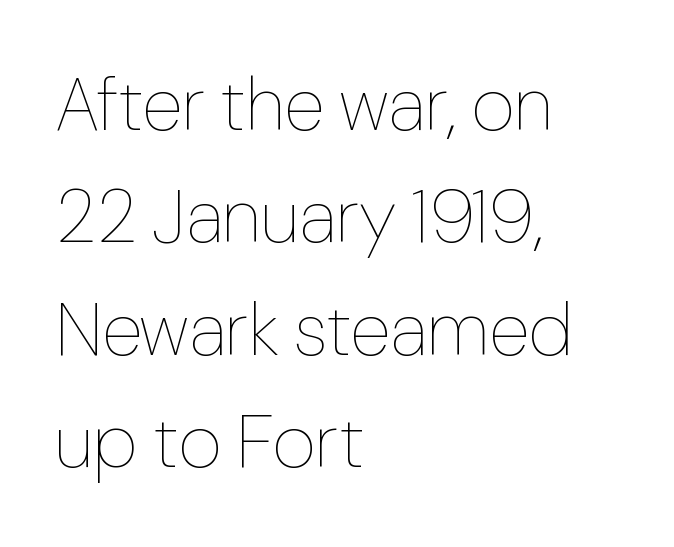
The image shows 75 px thin type, upright; set left-aligned, normal line spacing (1.5x), normal letter spacing, not underlined; low stroke contrast and a medium x-height.
